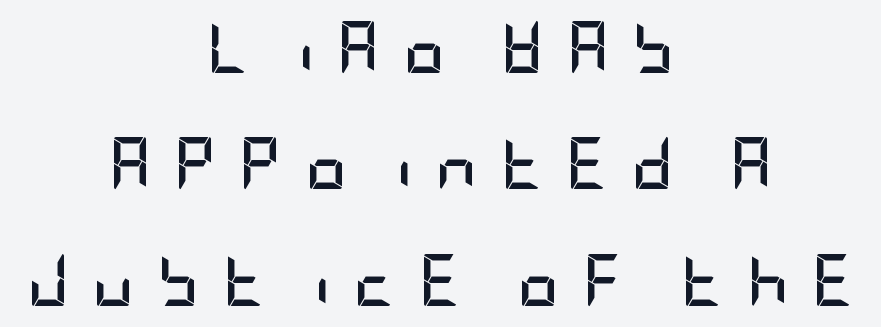
The image shows 52 px semibold, condensed sans-serif type, upright; set centered, loose line spacing (2.24x), unusually wide letter spacing (+0.44 em), not underlined; low stroke contrast and a large x-height.
